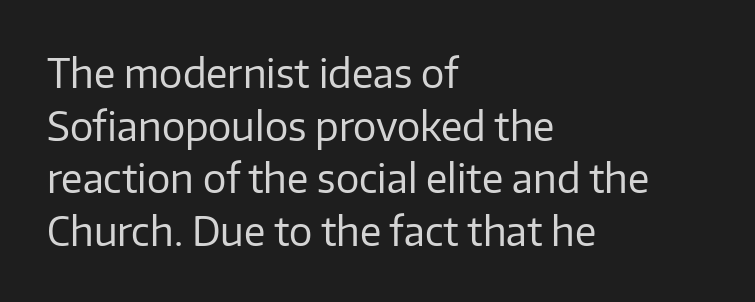
Is this a fixed-width face? No — the glyphs have proportional, varying widths. Regarding serifs, this sample does without them. Quick note: underline off. Ordinary non-slanted type is in use.
